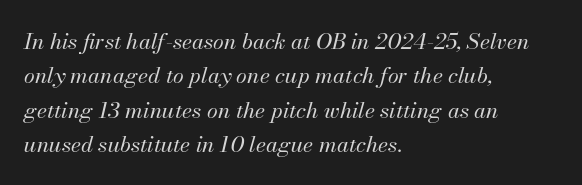
The strokes carry an ordinary text weight at most. The compositor pushed each line to the left boundary. Each new line begins a customary step beneath the previous one. Quick note: italic. The line texture is even and compact thanks to regular tracking. The specimen omits any rule beneath the text block's lines.
